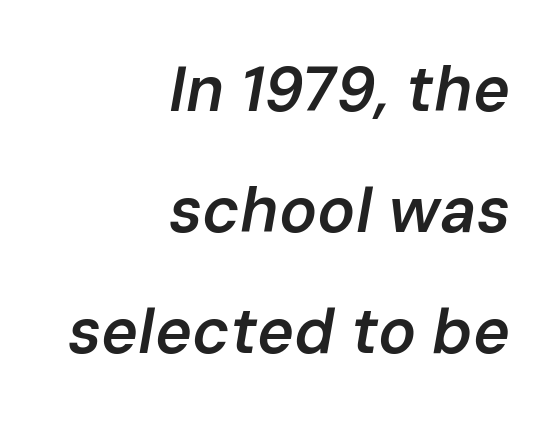
This sample trades compactness for vertical openness between lines. Any mark beneath the type? The region is blank. The compositor pushed each line to the right boundary. The strokes are fattened partway — semibold, not bold.
